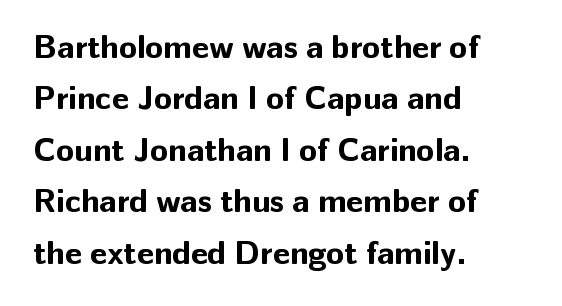
{"serif": "no", "italic": "no", "bold": "yes", "weight": "bold", "width": "normal", "stroke_contrast": "low", "x_height": "medium", "monospaced": "no", "underline": "no", "align": "left", "line_spacing": "normal", "line_spacing_ratio": 1.56, "letter_spacing": "normal", "letter_spacing_em": 0.0, "glyph_px": 33}
